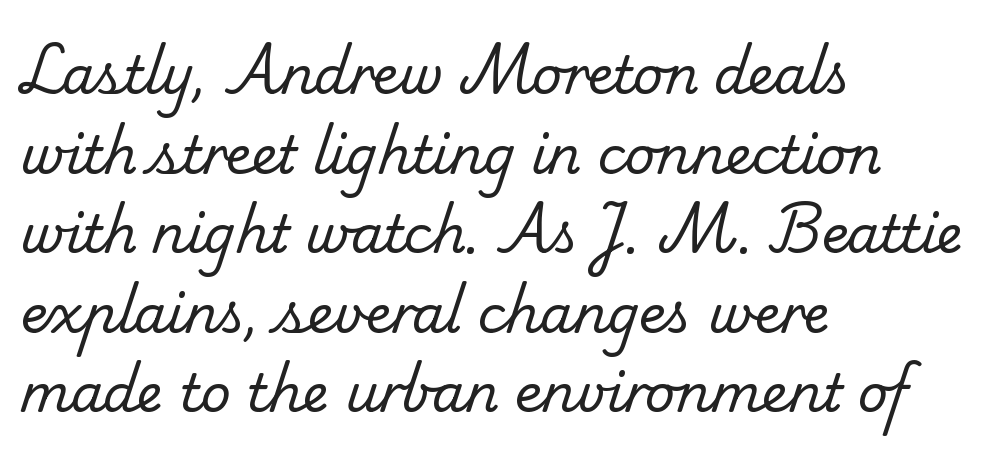
The image shows 52 px regular-weight serif type; set left-aligned, normal line spacing (1.53x), normal letter spacing, not underlined; low stroke contrast and a small x-height.
